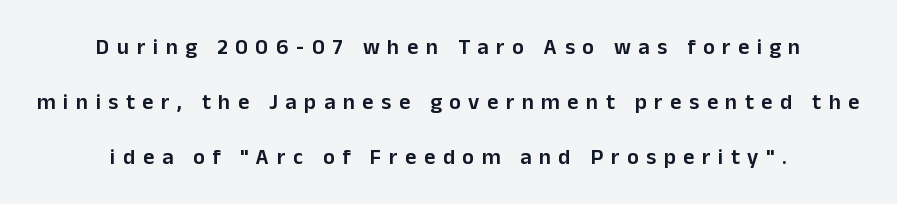
Q: Is the text bold? A: Semi-bold.
Q: Is the text italic (slanted)? A: No, it is upright.
Q: Is the text underlined? A: No.
Q: How is the paragraph aligned? A: Centered.
Q: Is the spacing between letters normal or unusually wide? A: Unusually wide.
Q: Is the spacing between lines tight, normal or loose? A: Loose.
